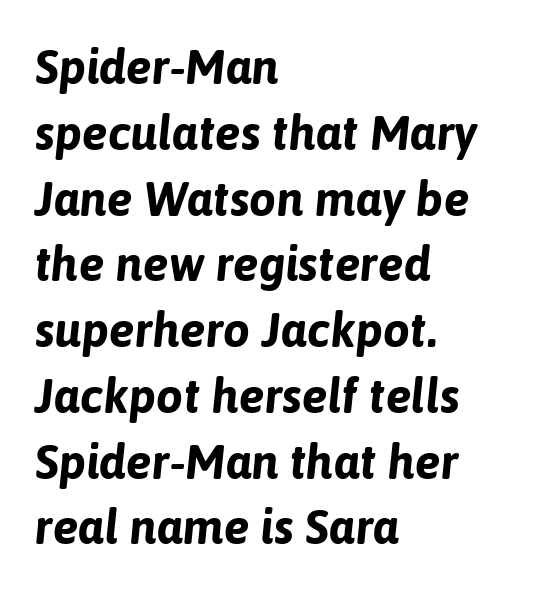
The image shows 48 px bold type, italic (leaning right); set left-aligned, normal line spacing (1.37x), normal letter spacing, not underlined; low stroke contrast and a medium x-height.
